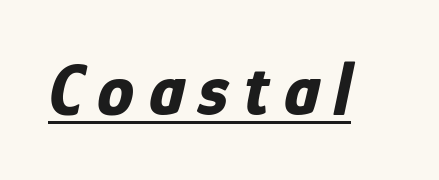
{"italic": "yes", "lean": "right", "slant_degrees": 12, "bold": "yes", "weight": "bold", "width": "condensed", "stroke_contrast": "low", "x_height": "medium", "monospaced": "no", "underline": "yes", "glyph_px": 74}
